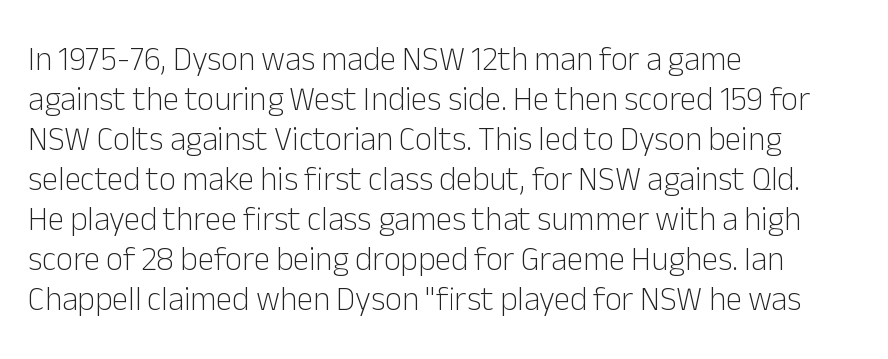
{"serif": "no", "italic": "no", "bold": "no", "weight": "light", "width": "normal", "stroke_contrast": "low", "x_height": "medium", "monospaced": "no", "underline": "no", "align": "left", "line_spacing_ratio": 1.21, "letter_spacing": "normal", "letter_spacing_em": 0.0, "glyph_px": 33}
